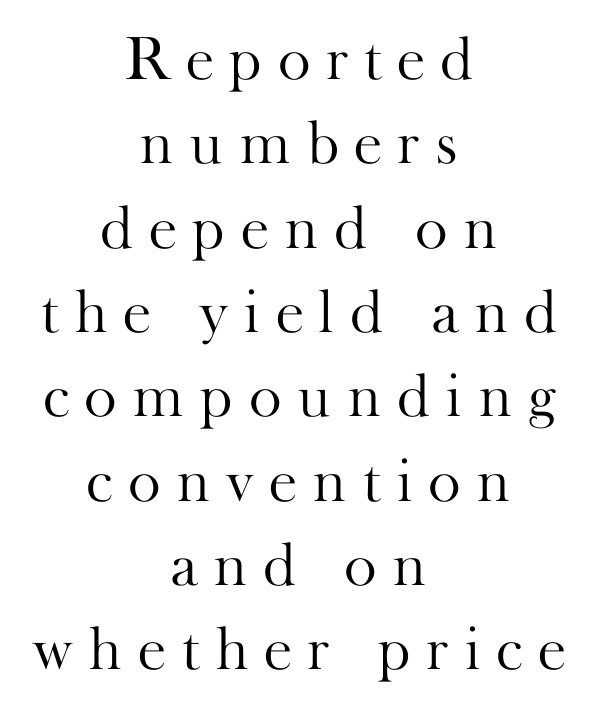
{"serif": "yes", "italic": "no", "bold": "no", "weight": "light", "width": "normal", "stroke_contrast": "high", "x_height": "small", "monospaced": "no", "underline": "no", "align": "center", "line_spacing": "normal", "line_spacing_ratio": 1.36, "letter_spacing": "wide", "letter_spacing_em": 0.25, "glyph_px": 62}
